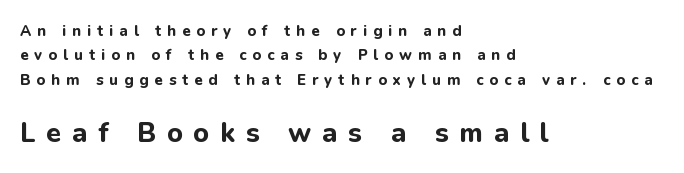
{"italic": "no", "bold": "yes", "underline": "no", "align": "left", "line_spacing": "normal", "line_spacing_ratio": 1.62, "letter_spacing": "wide", "letter_spacing_em": 0.4, "larger_block": "second", "size_ratio": 1.8, "glyph_px": 27}
